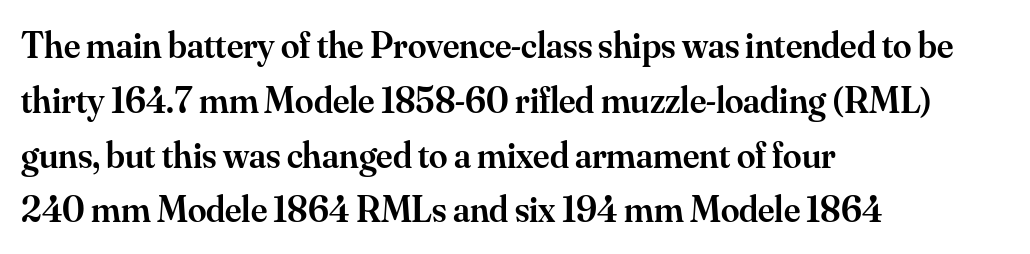
The face used here is proportionally spaced, like ordinary book or web type. Moderately thickened strokes mark this as semibold type. The space directly below the letters is spotless. Layout note: lines flush left. A typesetter would call this zero additional tracking.
